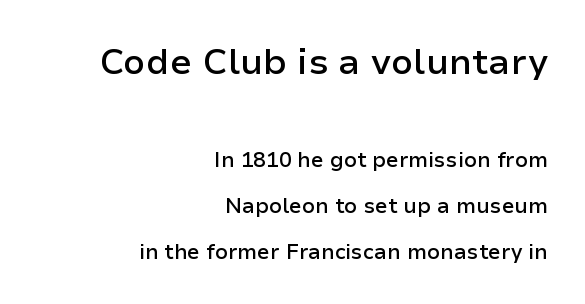
Q: Is the text bold? A: Semi-bold.
Q: Is the text italic (slanted)? A: No, it is upright.
Q: Is the typeface a serif or a sans-serif typeface? A: Sans-serif.
Q: Is the text underlined? A: No.
Q: How is the paragraph aligned? A: Right-aligned.
Q: Is the spacing between letters normal or unusually wide? A: Normal.
Q: Is the spacing between lines tight, normal or loose? A: Loose.
Q: Which block of text is set in a larger size, the first (top) or the second (bottom)? A: The first (top) one.
Q: Width (condensed, normal, or wide)? A: Normal.
Q: Stroke contrast? A: Low.
Q: x-height? A: Medium.
Q: Monospaced? A: No.
